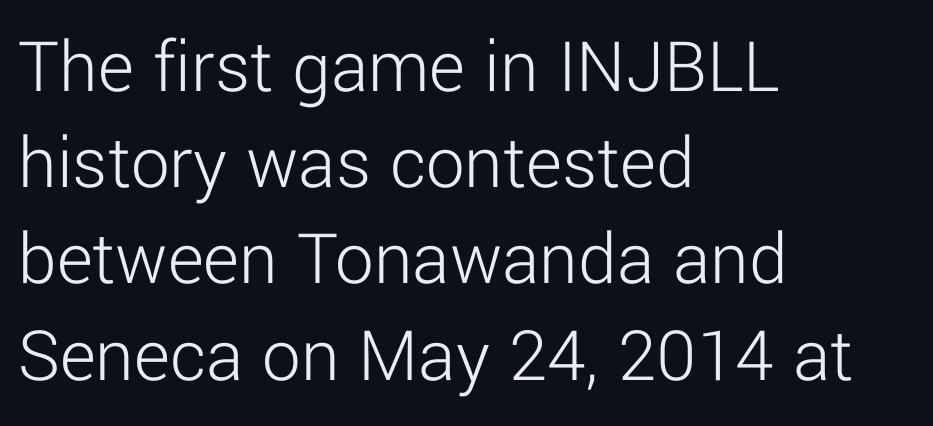
Q: Is the text bold? A: No.
Q: Is the text italic (slanted)? A: No, it is upright.
Q: Is the typeface a serif or a sans-serif typeface? A: Sans-serif.
Q: Is the text underlined? A: No.
Q: How is the paragraph aligned? A: Left-aligned.
Q: Is the spacing between letters normal or unusually wide? A: Normal.
Q: Is the spacing between lines tight, normal or loose? A: Normal.
Q: Width (condensed, normal, or wide)? A: Normal.
Q: Stroke contrast? A: Low.
Q: x-height? A: Medium.
Q: Monospaced? A: No.
